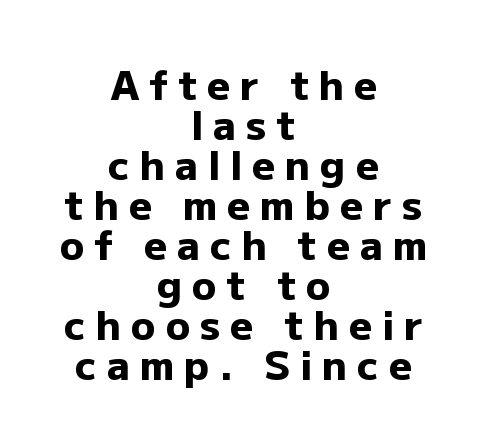
{"serif": "no", "italic": "no", "bold": "yes", "weight": "heavy", "width": "normal", "stroke_contrast": "low", "x_height": "medium", "monospaced": "no", "underline": "no", "align": "center", "line_spacing": "tight", "line_spacing_ratio": 1.0, "letter_spacing": "wide", "letter_spacing_em": 0.25, "glyph_px": 40}
